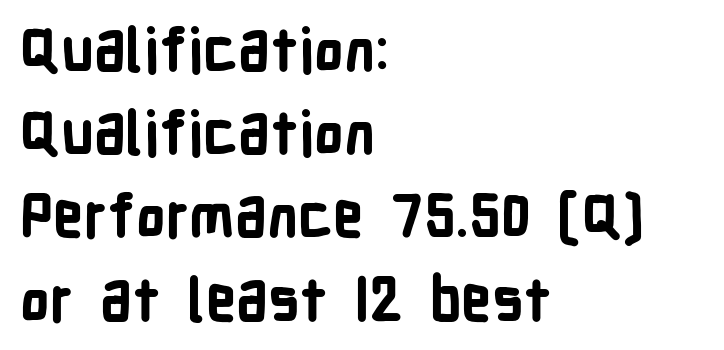
{"serif": "no", "italic": "no", "bold": "yes", "weight": "bold", "width": "condensed", "stroke_contrast": "low", "x_height": "medium", "monospaced": "no", "underline": "no", "align": "left", "line_spacing": "normal", "line_spacing_ratio": 1.41, "letter_spacing": "normal", "letter_spacing_em": 0.0, "glyph_px": 59}
